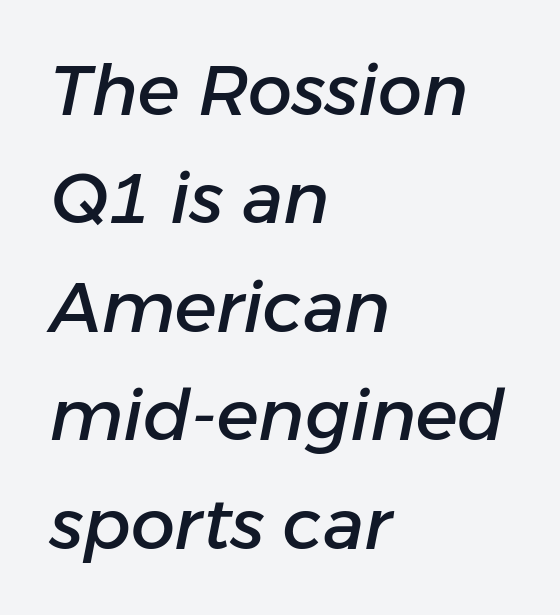
Q: Is the text italic (slanted)? A: Yes, it leans right by about 11 degrees.
Q: Is the text underlined? A: No.
Q: How is the paragraph aligned? A: Left-aligned.
Q: Is the spacing between letters normal or unusually wide? A: Normal.
Q: Is the spacing between lines tight, normal or loose? A: Normal.
Q: Width (condensed, normal, or wide)? A: Normal.
Q: Stroke contrast? A: Low.
Q: x-height? A: Medium.
Q: Monospaced? A: No.
